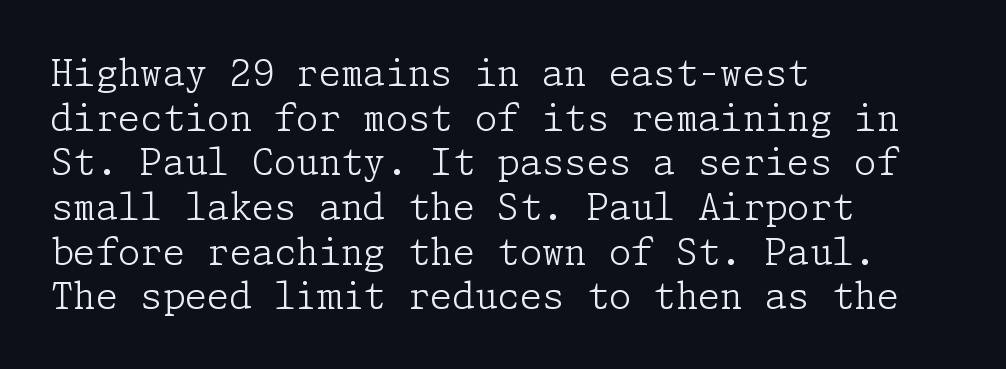
This is roman type, the default non-slanted kind. Characters follow at the spacing the type designer built in. No letter is thick-stroked: the sample isn't bold. Does the copy run flush right? No — it runs flush left.
